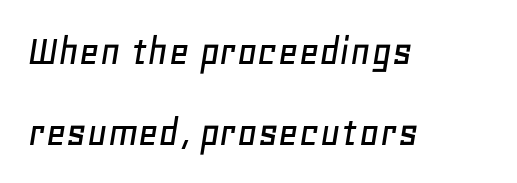
Each word holds together tightly as a unit, with standard inter-letter gaps. The whole block is typeset with a tilt. Glance below the letters and you will spot only blank space. Horizontal alignment here is leftward, the default for most running prose. The rendering uses natural spacing where letterforms have individual widths.
